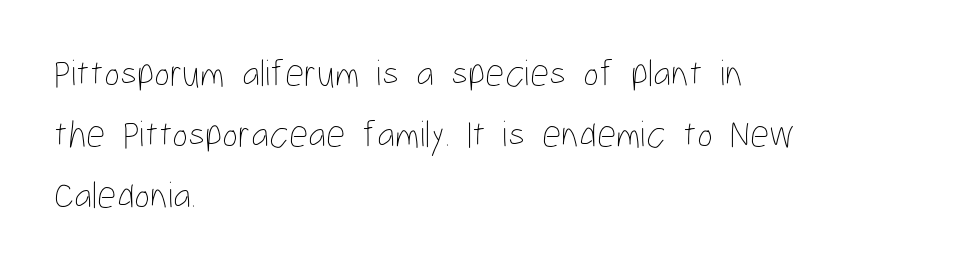
The space directly below the letters is spotless. Is there much room between lines? A standard amount, neither cramped nor airy. Think of a printed novel: that variable character pitch is what you see here. The letters sit at their default tracking, neither squeezed nor spread.
